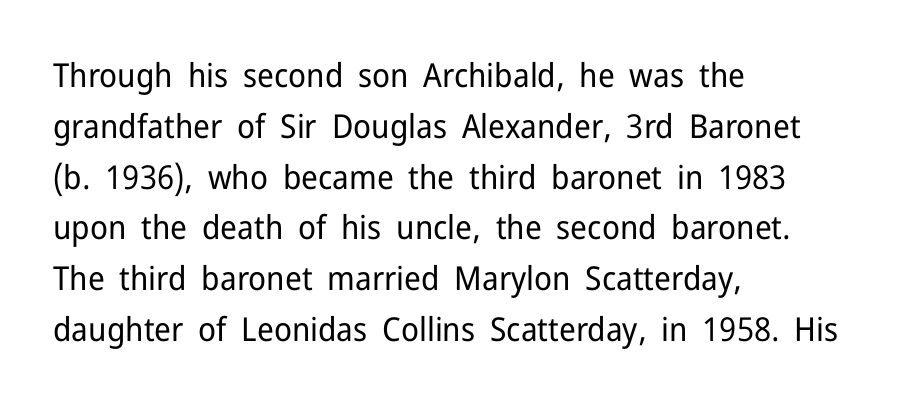
The image shows 33 px regular-weight sans-serif type, upright; set left-aligned, normal line spacing (1.54x), normal letter spacing, not underlined; low stroke contrast and a medium x-height.
